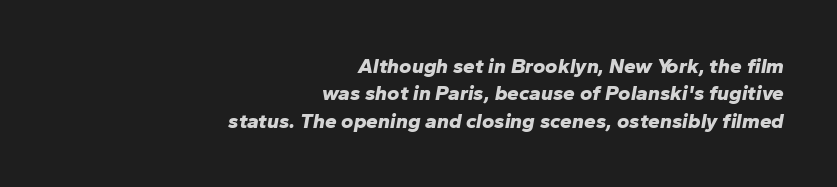
Q: Is the text bold? A: Yes.
Q: Is the text italic (slanted)? A: Yes, it leans right by about 10 degrees.
Q: Is the text underlined? A: No.
Q: How is the paragraph aligned? A: Right-aligned.
Q: Is the spacing between letters normal or unusually wide? A: Normal.
Q: Is the spacing between lines tight, normal or loose? A: Normal.
